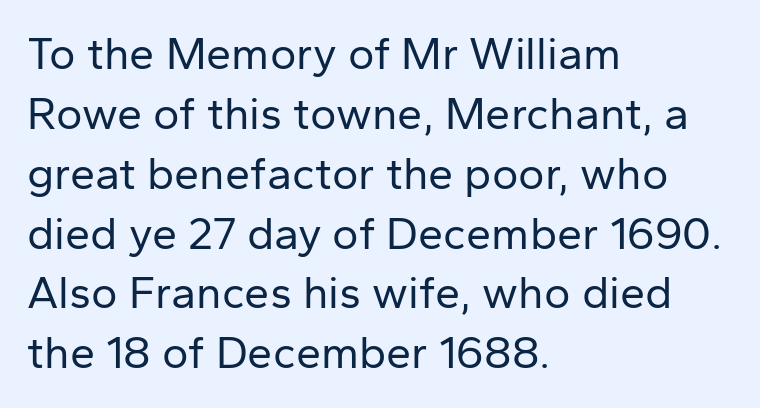
Q: Is the text bold? A: No.
Q: Is the text italic (slanted)? A: No, it is upright.
Q: Is the typeface a serif or a sans-serif typeface? A: Sans-serif.
Q: Is the text underlined? A: No.
Q: How is the paragraph aligned? A: Left-aligned.
Q: Is the spacing between letters normal or unusually wide? A: Normal.
Q: Is the spacing between lines tight, normal or loose? A: Normal.
Q: Width (condensed, normal, or wide)? A: Normal.
Q: Stroke contrast? A: Low.
Q: x-height? A: Medium.
Q: Monospaced? A: No.
